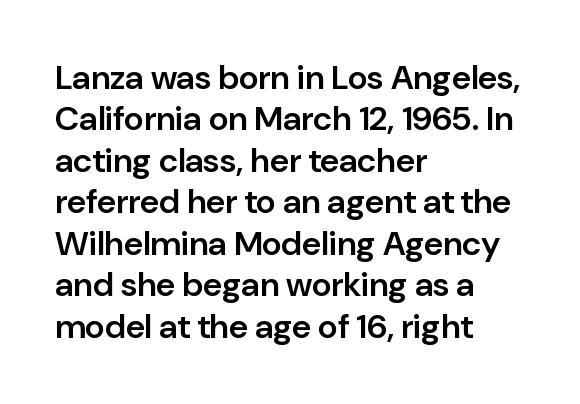
The lines in this sample share a left origin and differ only in where they stop. Short note: letters normally spaced. Has an underline been added? It has not. Its strokes are somewhat broadened, the hallmark of semibold type. Note the varied advance widths — an 'i' is clearly narrower than an 'm'. In terms of posture, this sample is upright.
